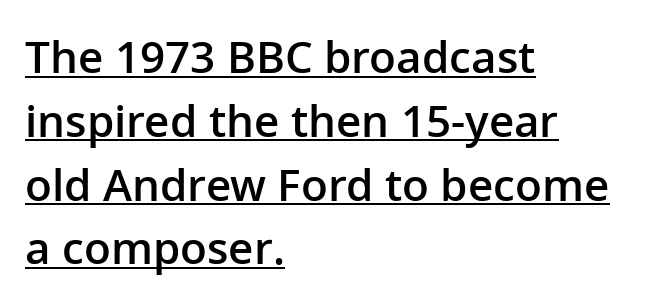
Q: Is the text bold? A: Semi-bold.
Q: Is the text italic (slanted)? A: No, it is upright.
Q: Is the typeface a serif or a sans-serif typeface? A: Sans-serif.
Q: Is the text underlined? A: Yes.
Q: How is the paragraph aligned? A: Left-aligned.
Q: Is the spacing between letters normal or unusually wide? A: Normal.
Q: Is the spacing between lines tight, normal or loose? A: Normal.
Q: Width (condensed, normal, or wide)? A: Normal.
Q: Stroke contrast? A: Low.
Q: x-height? A: Medium.
Q: Monospaced? A: No.
